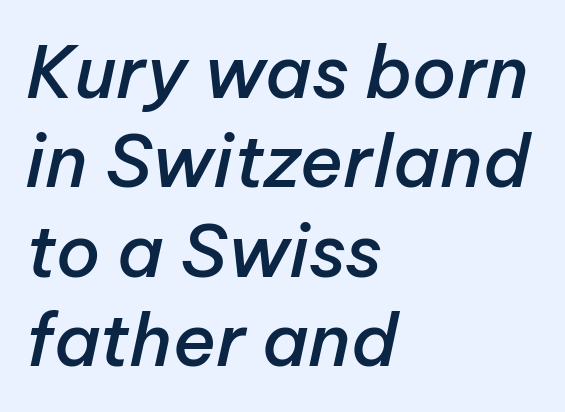
Q: Is the text bold? A: Semi-bold.
Q: Is the text italic (slanted)? A: Yes, it leans right by about 12 degrees.
Q: Is the text underlined? A: No.
Q: How is the paragraph aligned? A: Left-aligned.
Q: Is the spacing between letters normal or unusually wide? A: Normal.
Q: Width (condensed, normal, or wide)? A: Normal.
Q: Stroke contrast? A: Low.
Q: x-height? A: Medium.
Q: Monospaced? A: No.
